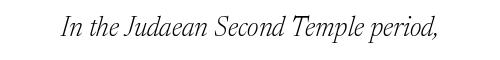
The image shows 27 px text type, italic (leaning right); set normal letter spacing, not underlined.
